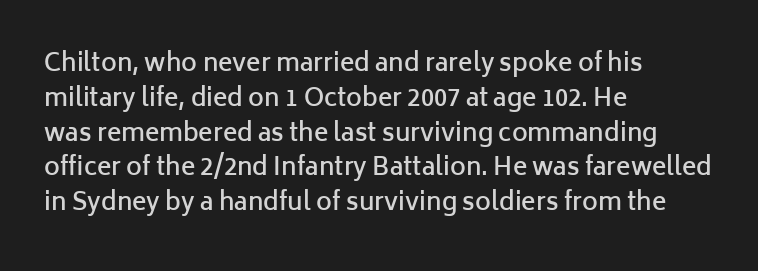
Notice how descenders clear the ascenders below comfortably — that's standard leading. It's the straight-up-and-down kind of type. Horizontally, the lines are justified to the leading edge only. Is the letter spacing exaggerated? No — it looks like the ordinary default. Semibold letterforms, between regular and bold.
